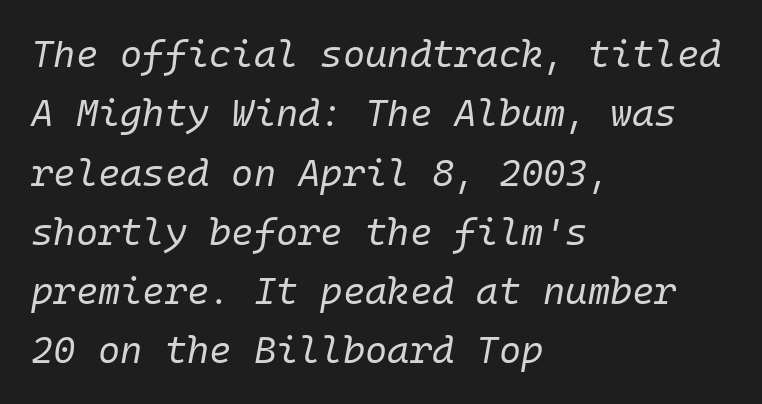
The passage shown has conventional tracking throughout. Unmarked baselines from the first word to the last. Line spacing here is normal. Characters are canted at an angle relative to the baseline's perpendicular.
